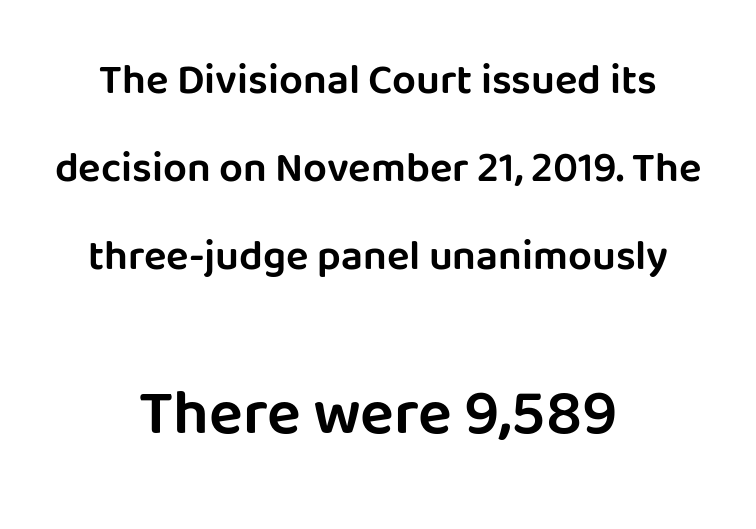
{"serif": "no", "italic": "no", "width": "normal", "stroke_contrast": "low", "x_height": "large", "monospaced": "no", "underline": "no", "align": "center", "line_spacing": "loose", "line_spacing_ratio": 2.1, "letter_spacing": "normal", "letter_spacing_em": 0.0, "larger_block": "second", "size_ratio": 1.5, "glyph_px": 63}
